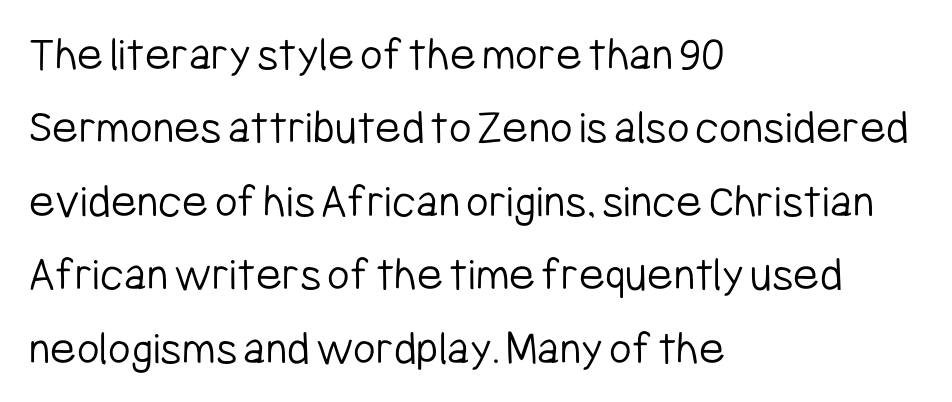
The image shows 49 px light, condensed sans-serif type, upright; set left-aligned, normal line spacing (1.5x), normal letter spacing, not underlined; low stroke contrast and a medium x-height.
